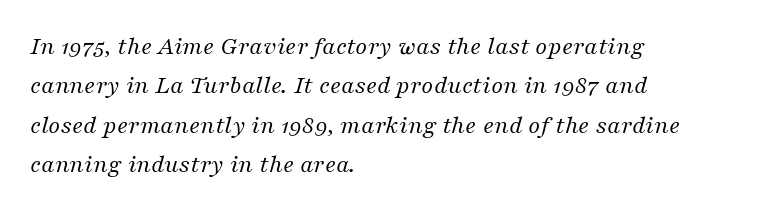
Q: Is the text bold? A: No.
Q: Is the text italic (slanted)? A: Yes, it leans right by about 16 degrees.
Q: Is the text underlined? A: No.
Q: How is the paragraph aligned? A: Left-aligned.
Q: Is the spacing between letters normal or unusually wide? A: Normal.
Q: Is the spacing between lines tight, normal or loose? A: Normal.
